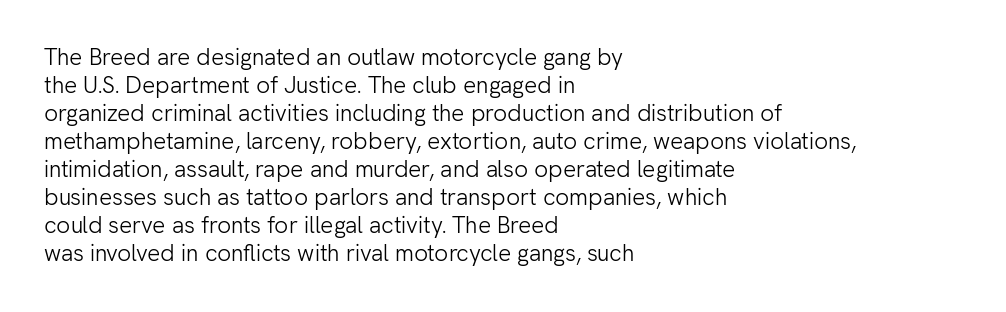
{"italic": "no", "bold": "no", "underline": "no", "align": "left", "line_spacing_ratio": 1.22, "letter_spacing": "normal", "letter_spacing_em": 0.0, "glyph_px": 23}
